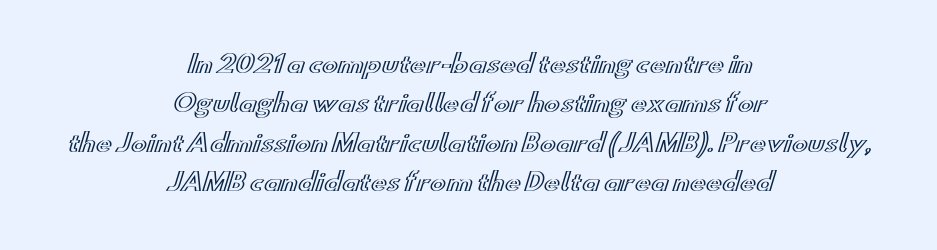
Quick note: interline space is typical. A centered setting, common on invitations and titles, is used for this passage. No extra tracking has been applied to these lines.
